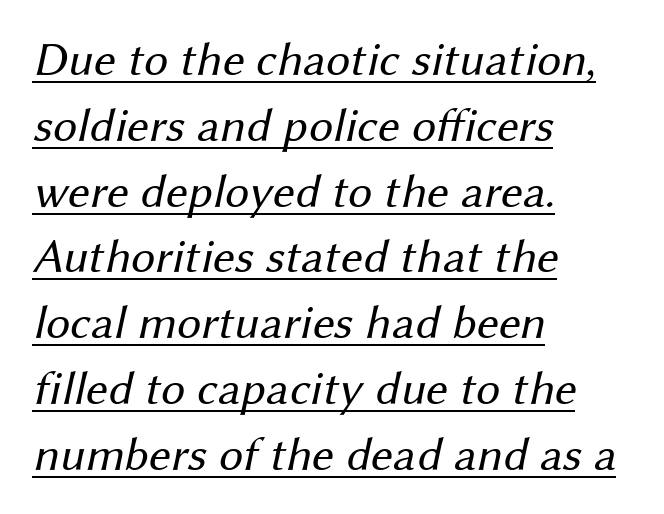
The image shows 48 px regular-weight sans-serif type; set left-aligned, normal line spacing (1.37x), normal letter spacing, underlined; medium stroke contrast and a medium x-height.
